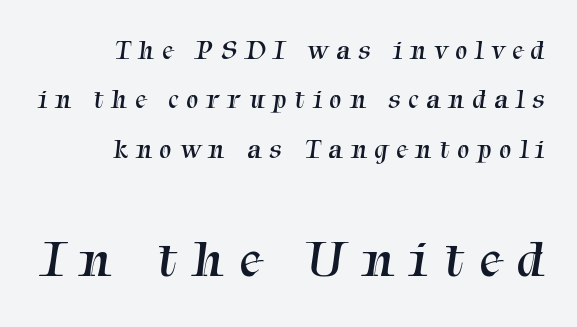
Two sizes are in play, and the larger belongs to the second block. Stroke thickness stays within the range of a standard reading face or lighter. Visually the block forms a straight wall on the right and a jagged coastline on the left. Unlike a clean sans, this face finishes its strokes with serifs.
